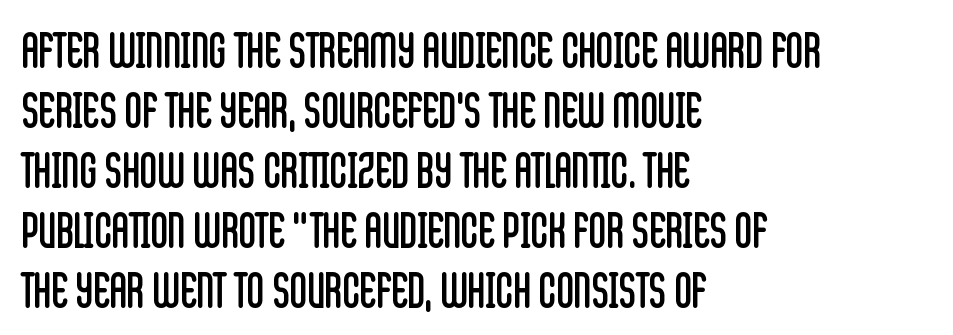
Successive baselines arrive at the customary interval. Each row of text sits above clean, open space. Nope, not italic — everything's standing straight. The rendering uses natural spacing where letterforms have individual widths. Examine the stroke ends and you'll find no serifs.
